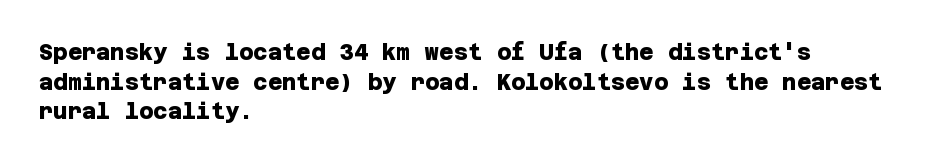
Q: Is the text bold? A: Yes.
Q: Is the text underlined? A: No.
Q: How is the paragraph aligned? A: Left-aligned.
Q: Is the spacing between letters normal or unusually wide? A: Normal.
Q: Is the spacing between lines tight, normal or loose? A: Normal.
